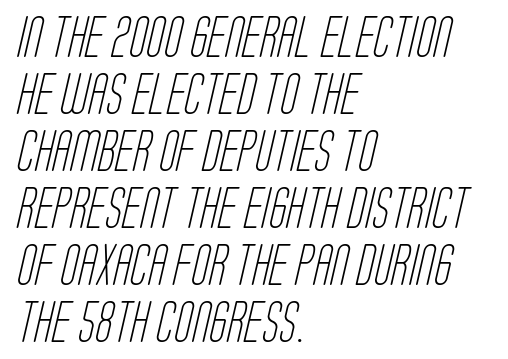
The image shows 41 px light, condensed sans-serif type; set left-aligned, normal line spacing (1.39x), normal letter spacing, not underlined; low stroke contrast and a large x-height.
